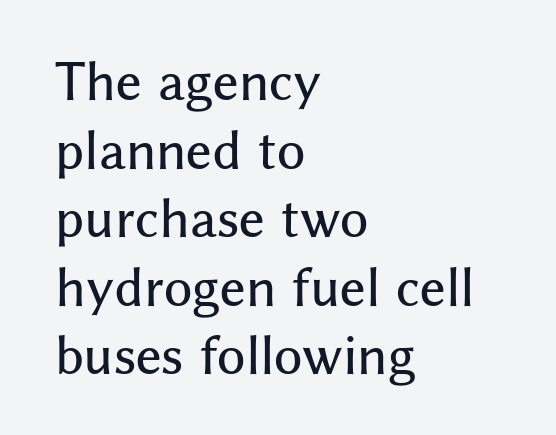
Q: Is the text italic (slanted)? A: No, it is upright.
Q: Is the typeface a serif or a sans-serif typeface? A: Sans-serif.
Q: Is the text underlined? A: No.
Q: How is the paragraph aligned? A: Left-aligned.
Q: Is the spacing between letters normal or unusually wide? A: Normal.
Q: Is the spacing between lines tight, normal or loose? A: Normal.
Q: Width (condensed, normal, or wide)? A: Normal.
Q: Stroke contrast? A: Medium.
Q: x-height? A: Medium.
Q: Monospaced? A: No.
